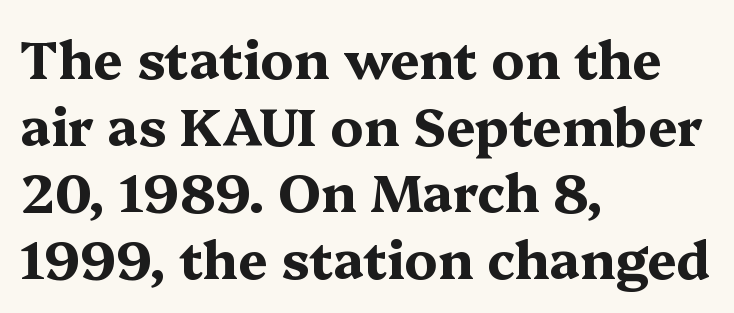
Q: Is the text bold? A: Yes.
Q: Is the text italic (slanted)? A: No, it is upright.
Q: Is the typeface a serif or a sans-serif typeface? A: Serif.
Q: Is the text underlined? A: No.
Q: How is the paragraph aligned? A: Left-aligned.
Q: Is the spacing between letters normal or unusually wide? A: Normal.
Q: Is the spacing between lines tight, normal or loose? A: Normal.
Q: Width (condensed, normal, or wide)? A: Wide.
Q: Stroke contrast? A: Medium.
Q: x-height? A: Medium.
Q: Monospaced? A: No.
